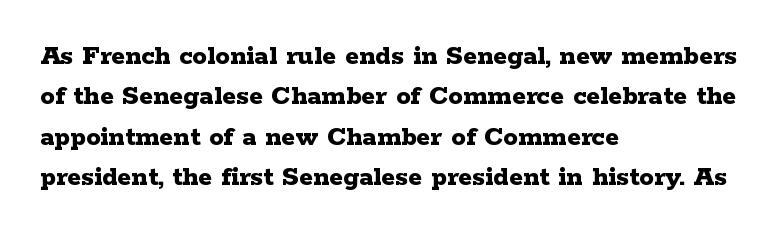
Words appear dense and cohesive because spacing is normal. Its strokes are broad and dark, the hallmark of bold type. Plain, unruled lines of type. If you drew a line through each stem, it would be perfectly vertical.
